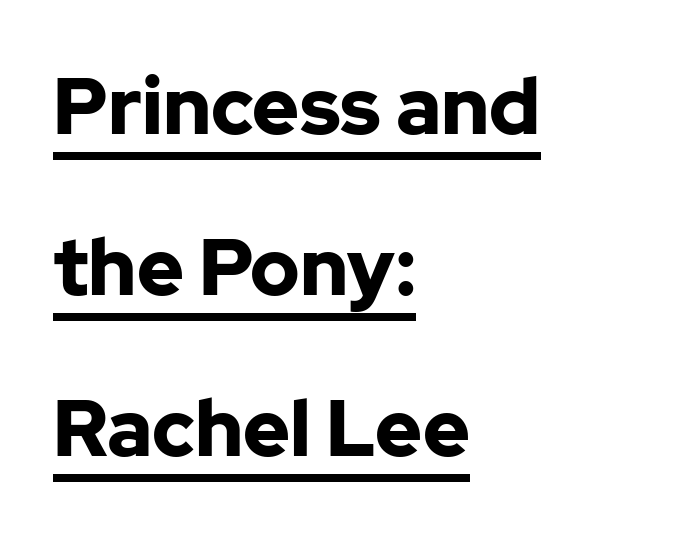
Q: Is the text bold? A: Yes.
Q: Is the text italic (slanted)? A: No, it is upright.
Q: Is the typeface a serif or a sans-serif typeface? A: Sans-serif.
Q: Is the text underlined? A: Yes.
Q: How is the paragraph aligned? A: Left-aligned.
Q: Is the spacing between letters normal or unusually wide? A: Normal.
Q: Is the spacing between lines tight, normal or loose? A: Loose.
Q: Width (condensed, normal, or wide)? A: Normal.
Q: Stroke contrast? A: Low.
Q: x-height? A: Medium.
Q: Monospaced? A: No.
